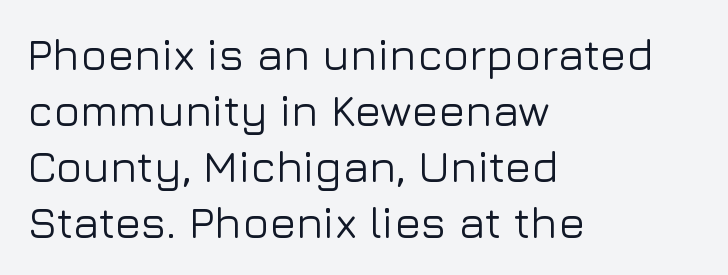
{"serif": "no", "italic": "no", "width": "normal", "stroke_contrast": "low", "x_height": "medium", "monospaced": "no", "underline": "no", "align": "left", "line_spacing": "normal", "line_spacing_ratio": 1.27, "letter_spacing": "normal", "letter_spacing_em": 0.0, "glyph_px": 44}
